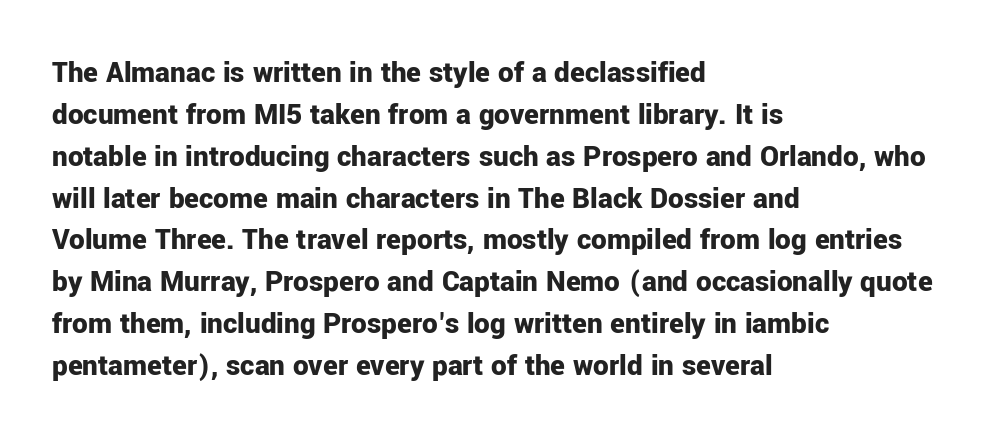
The area under the type is left untouched. Students, observe: this is what conventionally led text looks like. The letters advance in unequal steps, a hallmark of proportional type. Typesetter's note: full bold, strokes at maximum text heaviness. Nope, no serifs anywhere on these letters.
